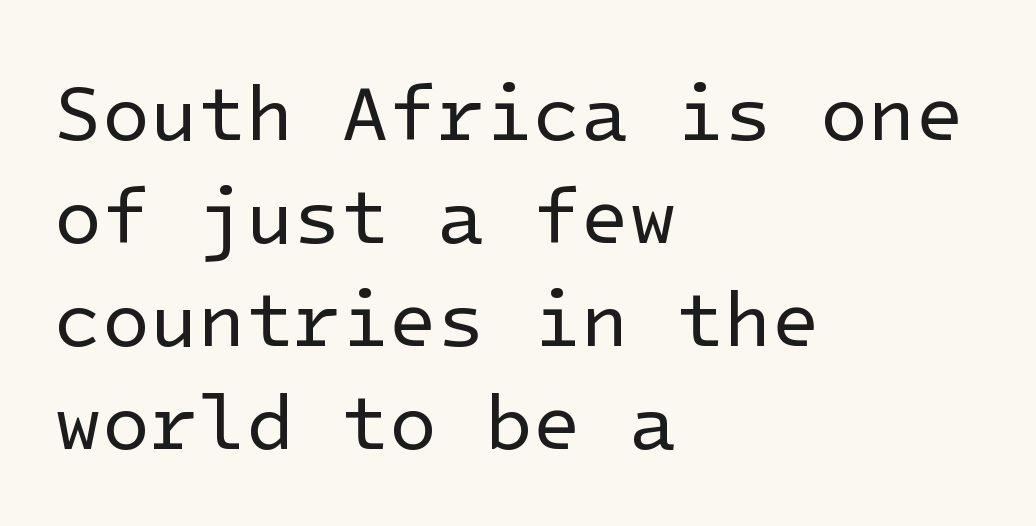
Q: Is the text bold? A: No.
Q: Is the text italic (slanted)? A: No, it is upright.
Q: Is the typeface a serif or a sans-serif typeface? A: Sans-serif.
Q: Is the text underlined? A: No.
Q: How is the paragraph aligned? A: Left-aligned.
Q: Is the spacing between letters normal or unusually wide? A: Normal.
Q: Is the spacing between lines tight, normal or loose? A: Normal.
Q: Width (condensed, normal, or wide)? A: Normal.
Q: Stroke contrast? A: Low.
Q: x-height? A: Medium.
